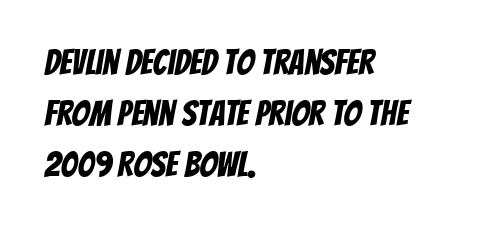
The image shows 35 px condensed sans-serif type; set left-aligned, normal line spacing (1.46x), normal letter spacing, not underlined; low stroke contrast and a large x-height.
